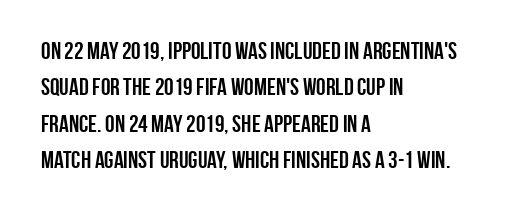
Q: Is the text bold? A: Yes.
Q: Is the text italic (slanted)? A: No, it is upright.
Q: Is the text underlined? A: No.
Q: How is the paragraph aligned? A: Left-aligned.
Q: Is the spacing between letters normal or unusually wide? A: Normal.
Q: Is the spacing between lines tight, normal or loose? A: Normal.
